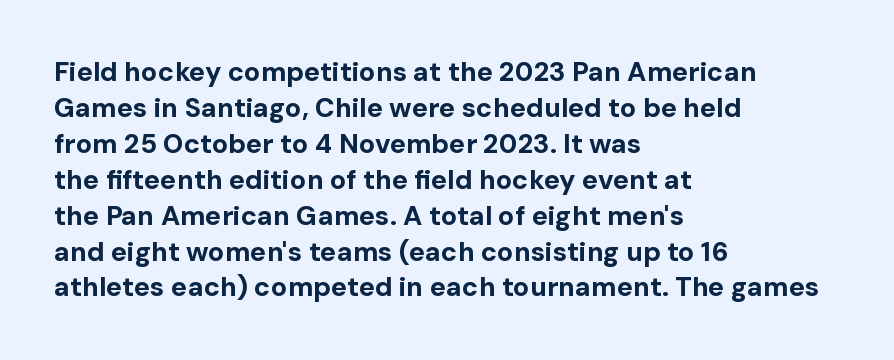
Q: Is the text bold? A: Yes.
Q: Is the text italic (slanted)? A: No, it is upright.
Q: Is the text underlined? A: No.
Q: How is the paragraph aligned? A: Left-aligned.
Q: Is the spacing between letters normal or unusually wide? A: Normal.
Q: Is the spacing between lines tight, normal or loose? A: Normal.
